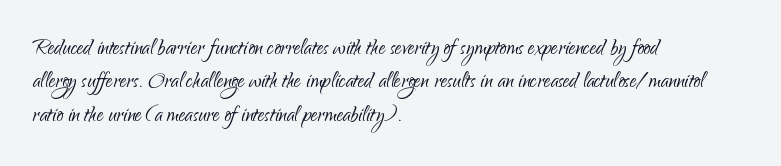
{"bold": "no", "underline": "no", "align": "left", "line_spacing_ratio": 1.24, "letter_spacing": "normal", "letter_spacing_em": 0.0, "glyph_px": 27}
